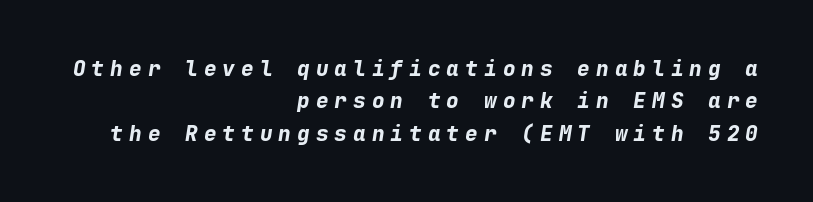
The image shows 21 px bold type, italic (leaning right); set right-aligned, normal line spacing (1.54x), unusually wide letter spacing (+0.29 em), not underlined.
